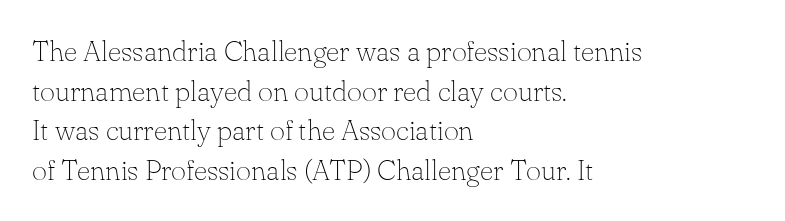
The image shows 29 px thin serif type, upright; set left-aligned, normal line spacing (1.37x), normal letter spacing, not underlined; low stroke contrast and a small x-height.
